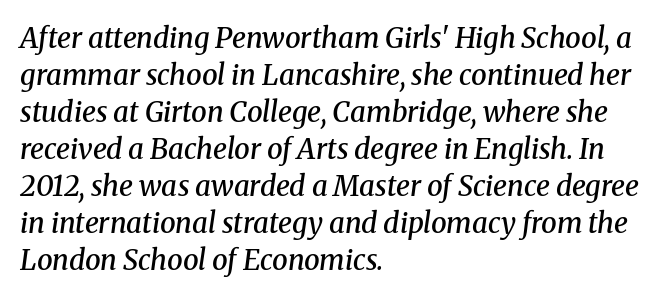
The image shows 28 px semibold serif type, italic (leaning right); set left-aligned, normal line spacing (1.32x), normal letter spacing, not underlined; medium stroke contrast and a medium x-height.
